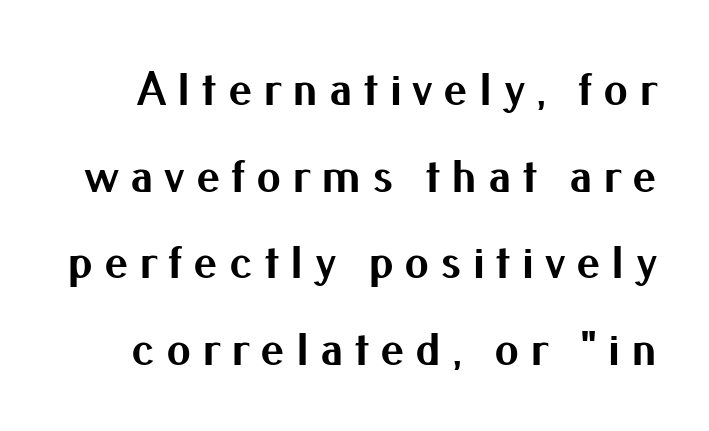
Unlike a traditional serif, this face leaves its strokes unadorned. This sample has the flowing, uneven cadence of proportional lettering. Quick note: not italic, upright. Rule under the text: the space is simply empty. The glyphs have the mass of a bold cut.
